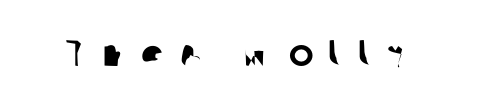
{"serif": "no", "width": "normal", "stroke_contrast": "low", "x_height": "medium", "monospaced": "no", "underline": "no", "letter_spacing": "wide", "letter_spacing_em": 0.41, "glyph_px": 37}
